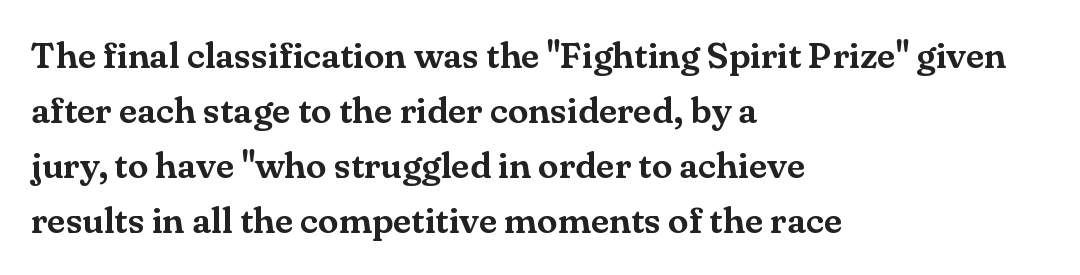
The ragged edge is on the right, which tells us the setting is flush left. You can tell it's not italic because the verticals are truly vertical. Regarding leading, the lines here are spaced in the standard way. Looks like regular typesetting: each glyph gets only the width it needs. Plain, unruled lines of type. Note: serifs present on the glyphs.
